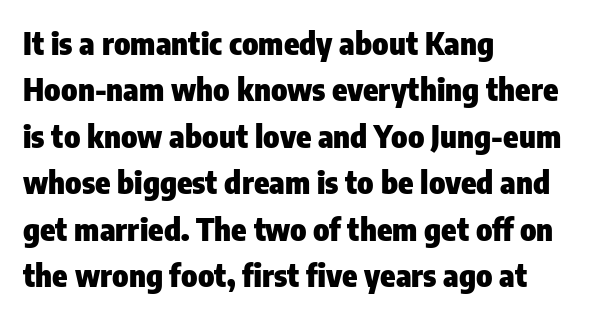
The font's upright variant was chosen for this text. The glyphs are unaccompanied by any horizontal stroke below them. Students, observe: this is what conventionally led text looks like. Does the copy run flush right? No — it runs flush left. The letters sit at their default tracking, neither squeezed nor spread.
